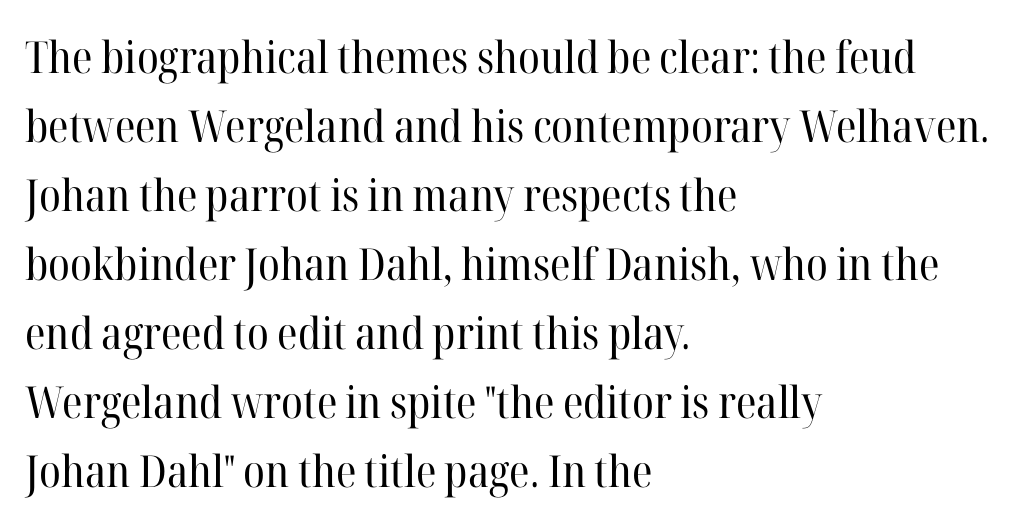
{"serif": "yes", "italic": "no", "bold": "no", "weight": "regular", "width": "normal", "stroke_contrast": "high", "x_height": "medium", "monospaced": "no", "underline": "no", "align": "left", "line_spacing": "normal", "line_spacing_ratio": 1.57, "letter_spacing": "normal", "letter_spacing_em": 0.0, "glyph_px": 44}
